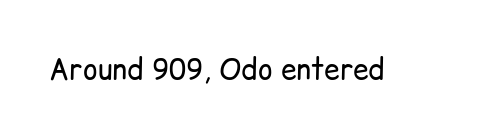
{"serif": "no", "italic": "no", "bold": "no", "weight": "regular", "width": "normal", "stroke_contrast": "low", "x_height": "medium", "monospaced": "no", "underline": "no", "letter_spacing": "normal", "letter_spacing_em": 0.0, "glyph_px": 28}
